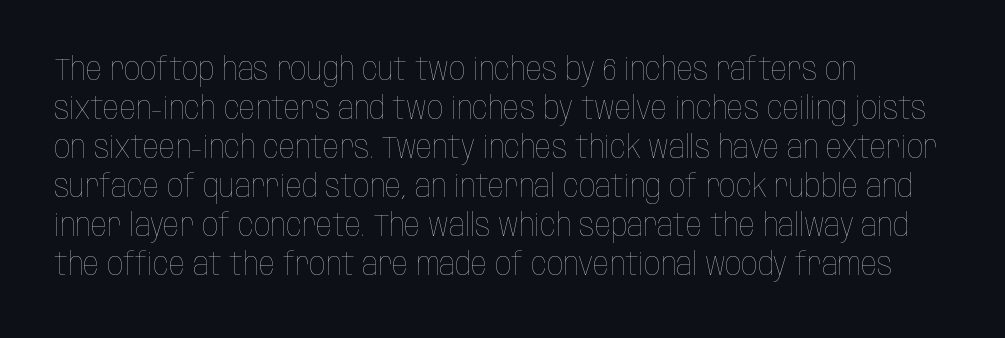
{"italic": "no", "bold": "no", "weight": "thin", "width": "condensed", "stroke_contrast": "low", "x_height": "large", "monospaced": "no", "underline": "no", "align": "left", "line_spacing_ratio": 1.22, "letter_spacing": "normal", "letter_spacing_em": 0.0, "glyph_px": 32}
